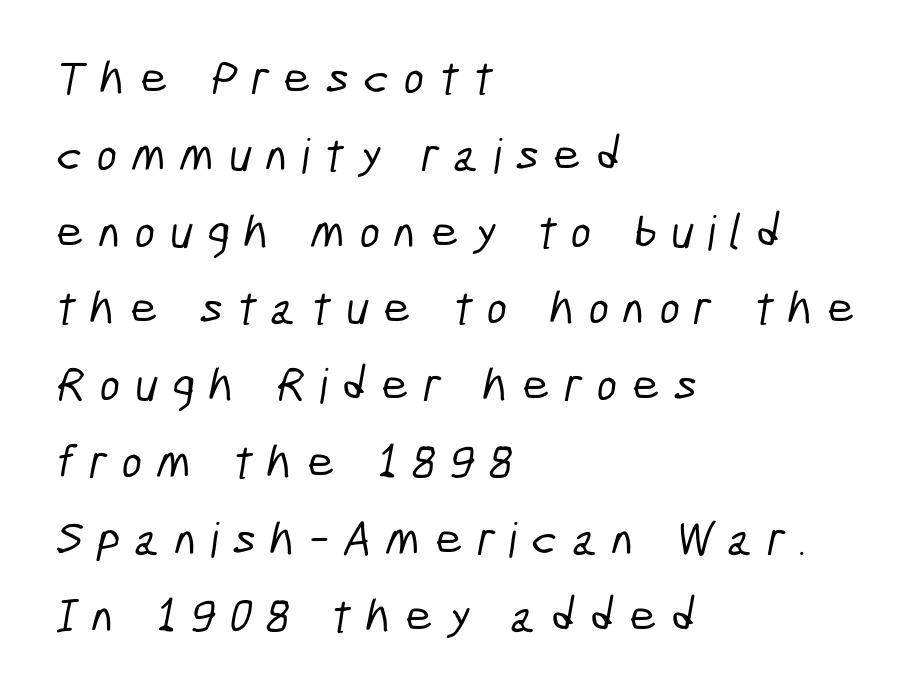
{"serif": "no", "width": "condensed", "stroke_contrast": "low", "x_height": "medium", "monospaced": "no", "underline": "no", "align": "left", "line_spacing": "normal", "line_spacing_ratio": 1.6, "letter_spacing": "wide", "letter_spacing_em": 0.3, "glyph_px": 48}
